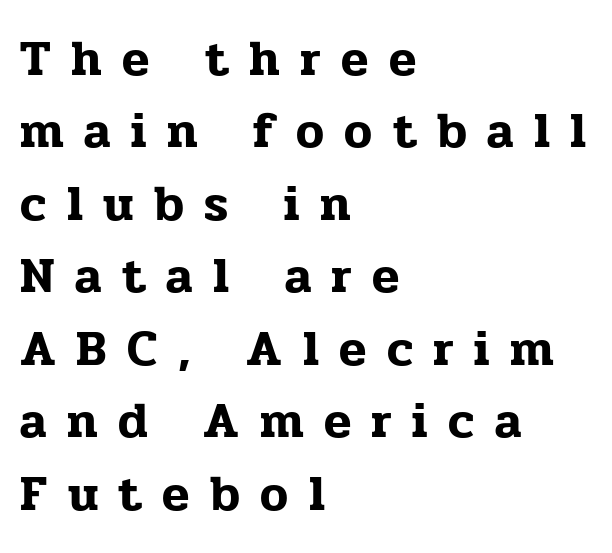
Q: Is the text italic (slanted)? A: No, it is upright.
Q: Is the typeface a serif or a sans-serif typeface? A: Serif.
Q: Is the text underlined? A: No.
Q: How is the paragraph aligned? A: Left-aligned.
Q: Is the spacing between letters normal or unusually wide? A: Unusually wide.
Q: Is the spacing between lines tight, normal or loose? A: Normal.
Q: Width (condensed, normal, or wide)? A: Normal.
Q: Stroke contrast? A: Low.
Q: x-height? A: Medium.
Q: Monospaced? A: No.
